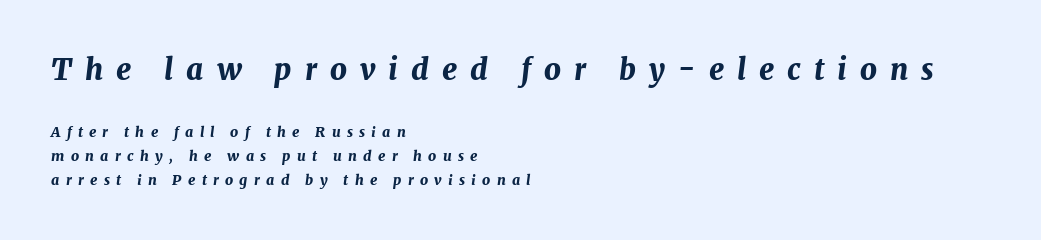
The image shows 29 px bold type, italic (leaning right); set left-aligned, normal line spacing (1.69x), unusually wide letter spacing (+0.45 em), not underlined; the first (top) block is 2.07x larger; medium stroke contrast and a medium x-height.
